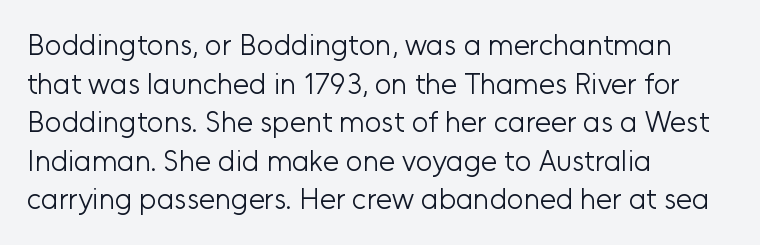
Q: Is the text bold? A: No.
Q: Is the text italic (slanted)? A: No, it is upright.
Q: Is the typeface a serif or a sans-serif typeface? A: Sans-serif.
Q: Is the text underlined? A: No.
Q: How is the paragraph aligned? A: Left-aligned.
Q: Is the spacing between letters normal or unusually wide? A: Normal.
Q: Is the spacing between lines tight, normal or loose? A: Normal.
Q: Width (condensed, normal, or wide)? A: Normal.
Q: Stroke contrast? A: Low.
Q: x-height? A: Medium.
Q: Monospaced? A: No.
